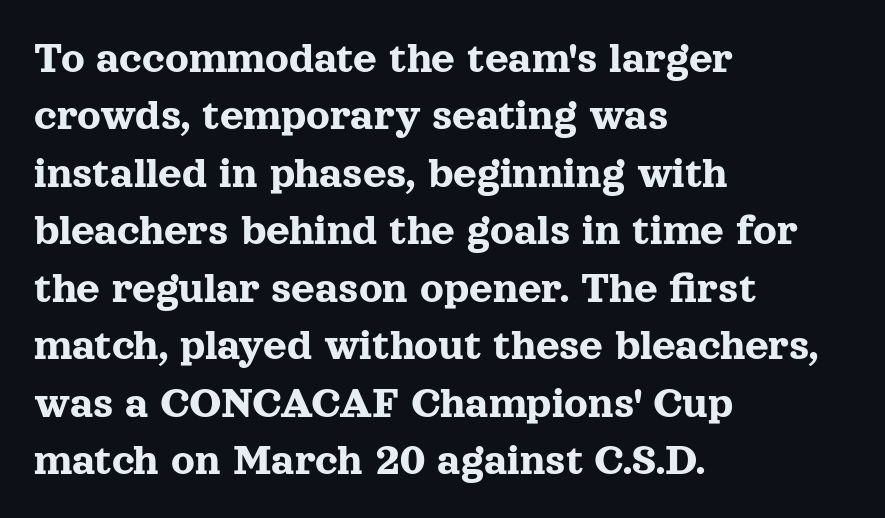
The image shows 46 px serif type, upright; set left-aligned, normal line spacing (1.25x), normal letter spacing, not underlined; a medium x-height.
